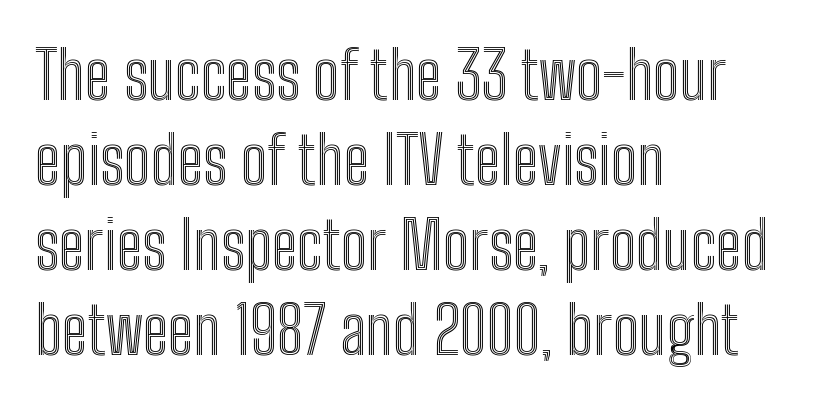
The image shows 66 px condensed type, upright; set left-aligned, normal line spacing (1.29x), normal letter spacing, not underlined; a medium x-height.
